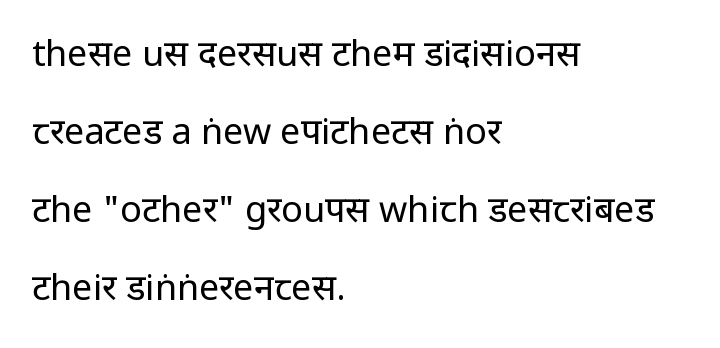
Weight class: somewhere from thin through regular. These lines are composed in type without serifs. This rendering uses left alignment, leaving the right contour irregular. The space between consecutive lines is lavish.
